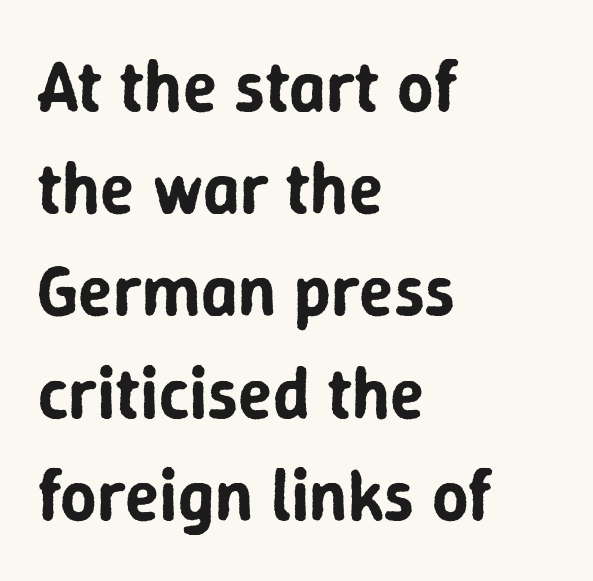
The image shows 71 px sans-serif type, upright; set left-aligned, normal line spacing (1.44x), normal letter spacing, not underlined; low stroke contrast and a medium x-height.
